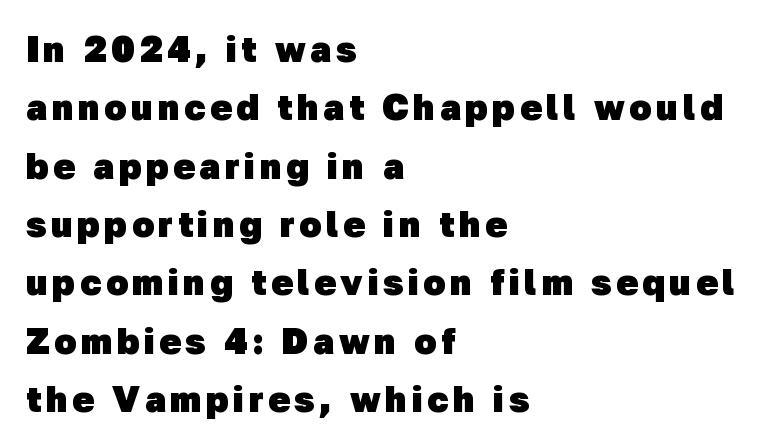
Q: Is the text bold? A: Yes.
Q: Is the typeface a serif or a sans-serif typeface? A: Sans-serif.
Q: Is the text underlined? A: No.
Q: How is the paragraph aligned? A: Left-aligned.
Q: Is the spacing between lines tight, normal or loose? A: Normal.
Q: Width (condensed, normal, or wide)? A: Normal.
Q: Stroke contrast? A: Low.
Q: x-height? A: Medium.
Q: Monospaced? A: No.
